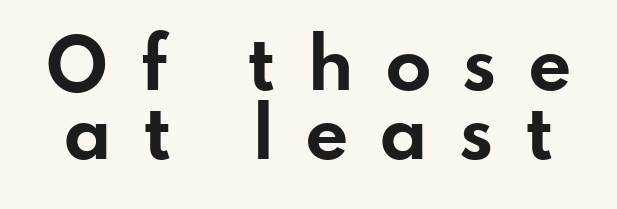
Q: Is the text bold? A: Yes.
Q: Is the text italic (slanted)? A: No, it is upright.
Q: Is the typeface a serif or a sans-serif typeface? A: Sans-serif.
Q: Is the text underlined? A: No.
Q: Is the spacing between letters normal or unusually wide? A: Unusually wide.
Q: Is the spacing between lines tight, normal or loose? A: Tight.
Q: Width (condensed, normal, or wide)? A: Wide.
Q: Stroke contrast? A: Low.
Q: x-height? A: Small.
Q: Monospaced? A: No.
